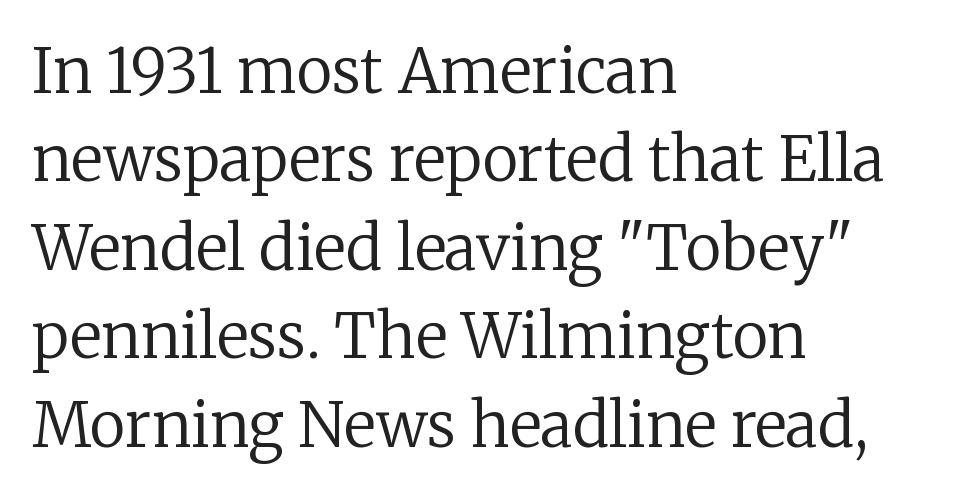
Q: Is the text bold? A: No.
Q: Is the text italic (slanted)? A: No, it is upright.
Q: Is the typeface a serif or a sans-serif typeface? A: Serif.
Q: Is the text underlined? A: No.
Q: How is the paragraph aligned? A: Left-aligned.
Q: Is the spacing between letters normal or unusually wide? A: Normal.
Q: Is the spacing between lines tight, normal or loose? A: Normal.
Q: Width (condensed, normal, or wide)? A: Normal.
Q: Stroke contrast? A: Low.
Q: x-height? A: Medium.
Q: Monospaced? A: No.
